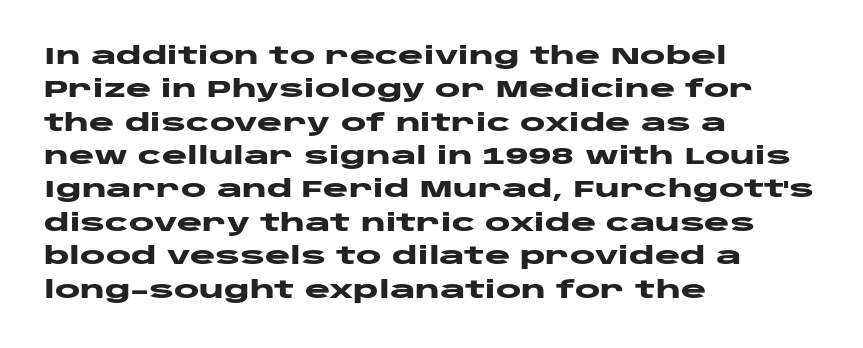
The image shows 24 px bold type, upright; set left-aligned, normal line spacing (1.39x), normal letter spacing, not underlined.
